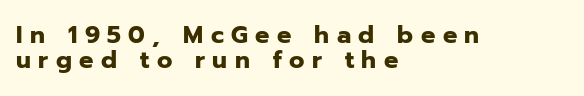
The space beneath each line is pristine and unruled. The type is letterspaced generously, with wide tracking. This is roman type, the default non-slanted kind. The typesetting leans heavy: a genuine bold.
